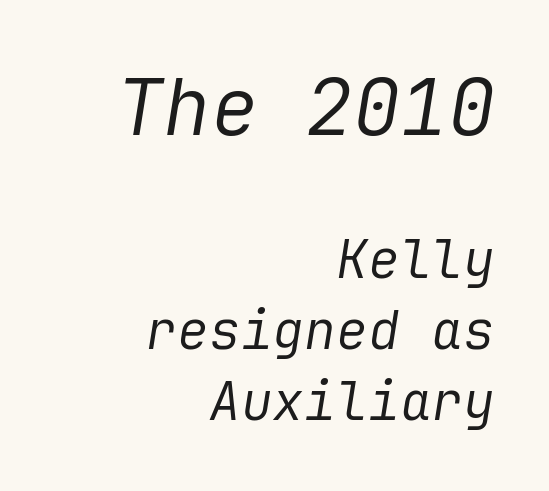
Q: Is the text bold? A: No.
Q: Is the text italic (slanted)? A: Yes, it leans right by about 9 degrees.
Q: Is the text underlined? A: No.
Q: How is the paragraph aligned? A: Right-aligned.
Q: Is the spacing between letters normal or unusually wide? A: Normal.
Q: Is the spacing between lines tight, normal or loose? A: Normal.
Q: Which block of text is set in a larger size, the first (top) or the second (bottom)? A: The first (top) one.
Q: Width (condensed, normal, or wide)? A: Normal.
Q: Stroke contrast? A: Low.
Q: x-height? A: Medium.
